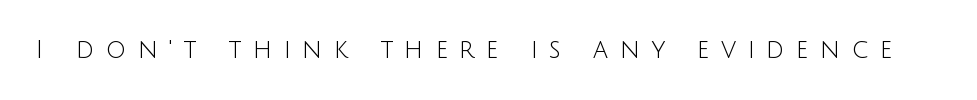
Q: Is the text bold? A: No.
Q: Is the text italic (slanted)? A: No, it is upright.
Q: Is the text underlined? A: No.
Q: Is the spacing between letters normal or unusually wide? A: Unusually wide.
